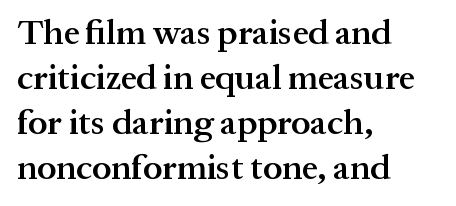
Compared with a centered layout, this one pins lines to the left instead. The strip under each line holds only bare page. Emphasis by weight is partial: semibold. The face used here is seriffed, in the tradition of book romans. Think of a printed novel: that variable character pitch is what you see here. This rendering leaves character spacing at its baseline value.
